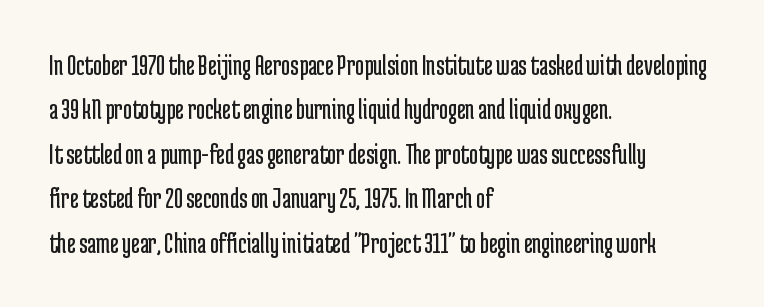
Q: Is the text bold? A: No.
Q: Is the text italic (slanted)? A: No, it is upright.
Q: Is the typeface a serif or a sans-serif typeface? A: Sans-serif.
Q: Is the text underlined? A: No.
Q: How is the paragraph aligned? A: Left-aligned.
Q: Is the spacing between letters normal or unusually wide? A: Normal.
Q: Is the spacing between lines tight, normal or loose? A: Normal.
Q: Width (condensed, normal, or wide)? A: Condensed.
Q: Stroke contrast? A: Low.
Q: x-height? A: Medium.
Q: Monospaced? A: No.
